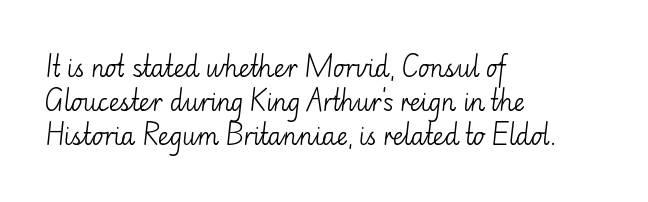
Q: Is the text bold? A: No.
Q: Is the text italic (slanted)? A: Yes.
Q: Is the text underlined? A: No.
Q: How is the paragraph aligned? A: Left-aligned.
Q: Is the spacing between letters normal or unusually wide? A: Normal.
Q: Is the spacing between lines tight, normal or loose? A: Normal.
